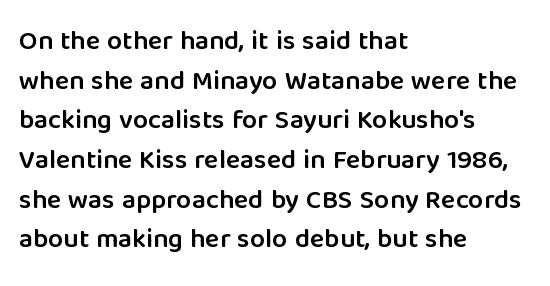
The image shows 27 px text type, upright; set left-aligned, normal line spacing (1.47x), normal letter spacing, not underlined.
